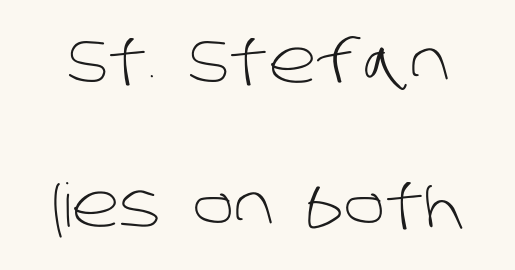
The image shows 60 px light sans-serif type; set loose line spacing (2.4x), normal letter spacing, not underlined; low stroke contrast and a large x-height.
